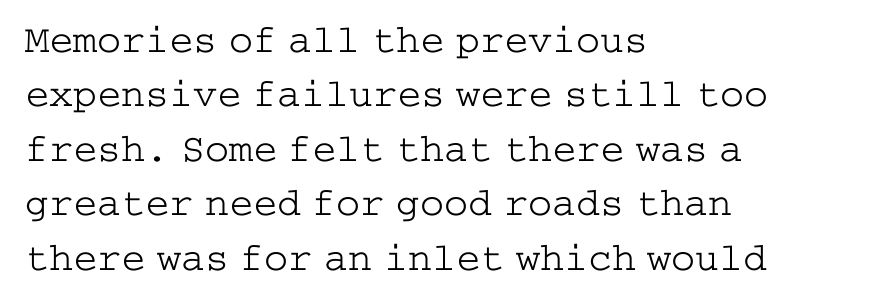
The image shows 40 px light, wide serif type, upright; set left-aligned, normal line spacing (1.36x), normal letter spacing, not underlined; low stroke contrast and a medium x-height.
